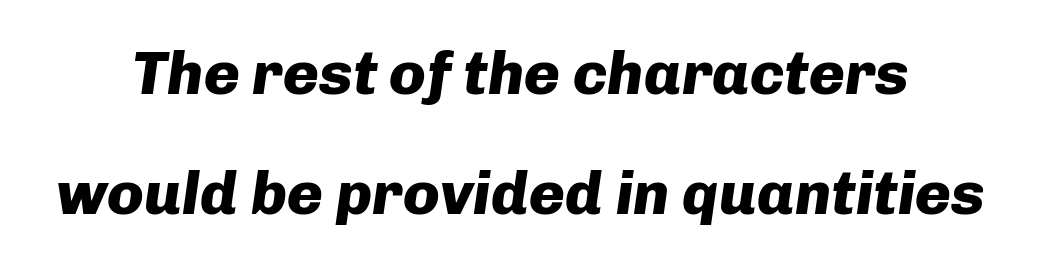
The image shows 61 px heavy type, italic (leaning right); set loose line spacing (1.96x), normal letter spacing, not underlined; low stroke contrast and a medium x-height.
